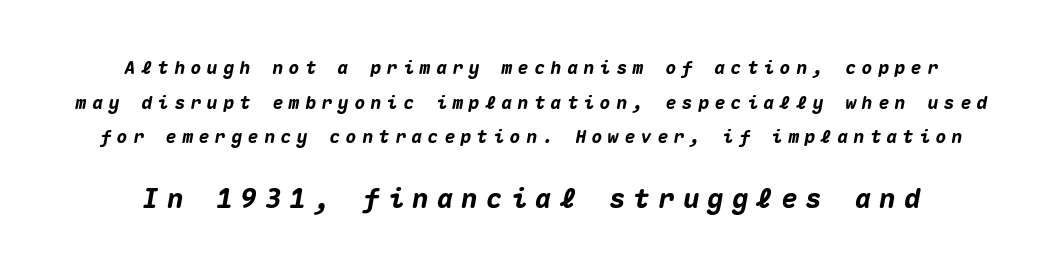
The image shows 27 px bold type, italic (leaning right); set loose line spacing (1.92x), unusually wide letter spacing (+0.31 em), not underlined; the second (bottom) block is 1.5x larger.
